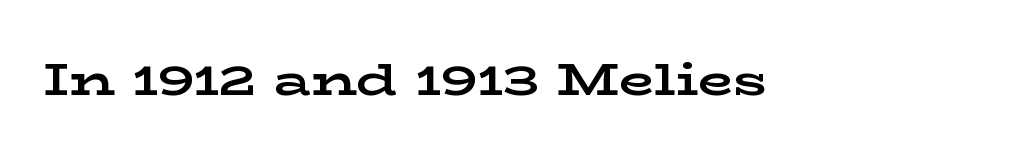
{"serif": "yes", "italic": "no", "bold": "yes", "weight": "bold", "width": "wide", "stroke_contrast": "low", "x_height": "medium", "monospaced": "no", "underline": "no", "letter_spacing": "normal", "letter_spacing_em": 0.0, "glyph_px": 46}
